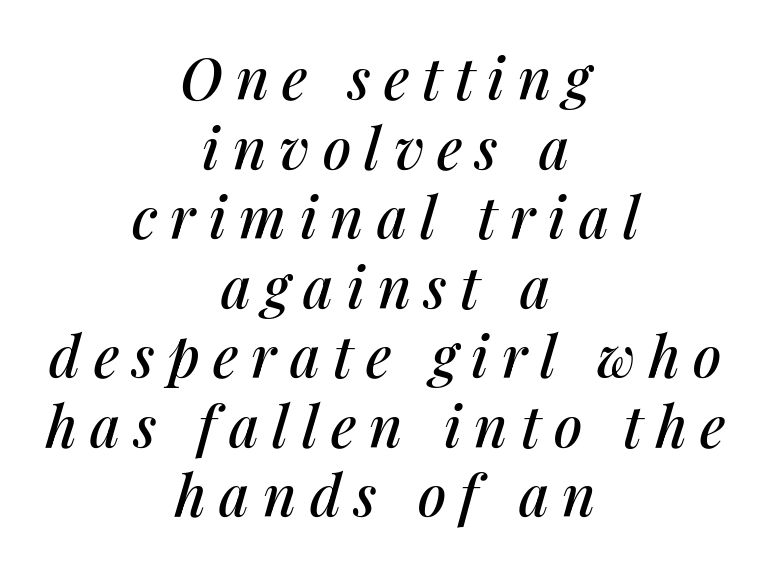
{"italic": "yes", "lean": "right", "slant_degrees": 14, "width": "normal", "stroke_contrast": "medium", "x_height": "medium", "monospaced": "no", "underline": "no", "align": "center", "line_spacing_ratio": 1.22, "letter_spacing": "wide", "letter_spacing_em": 0.23, "glyph_px": 57}
